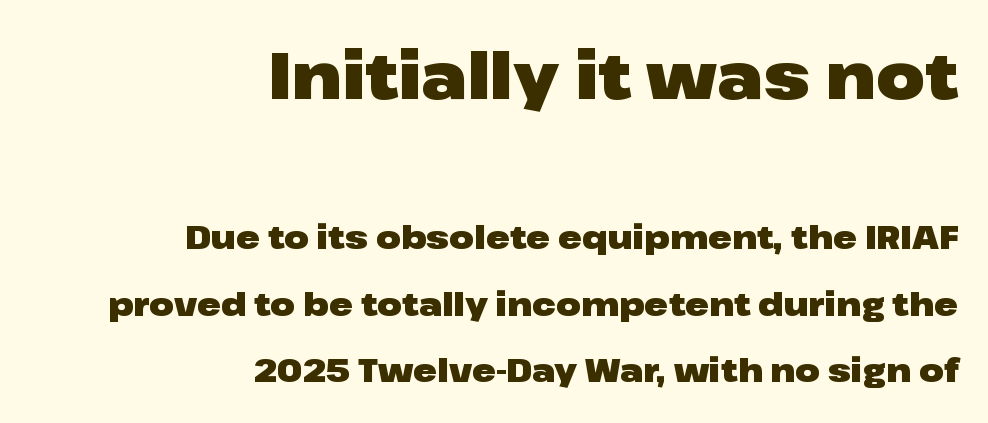
The image shows 64 px heavy, wide sans-serif type, upright; set right-aligned, loose line spacing (2.08x), normal letter spacing, not underlined; the first (top) block is 2.0x larger; low stroke contrast and a medium x-height.
